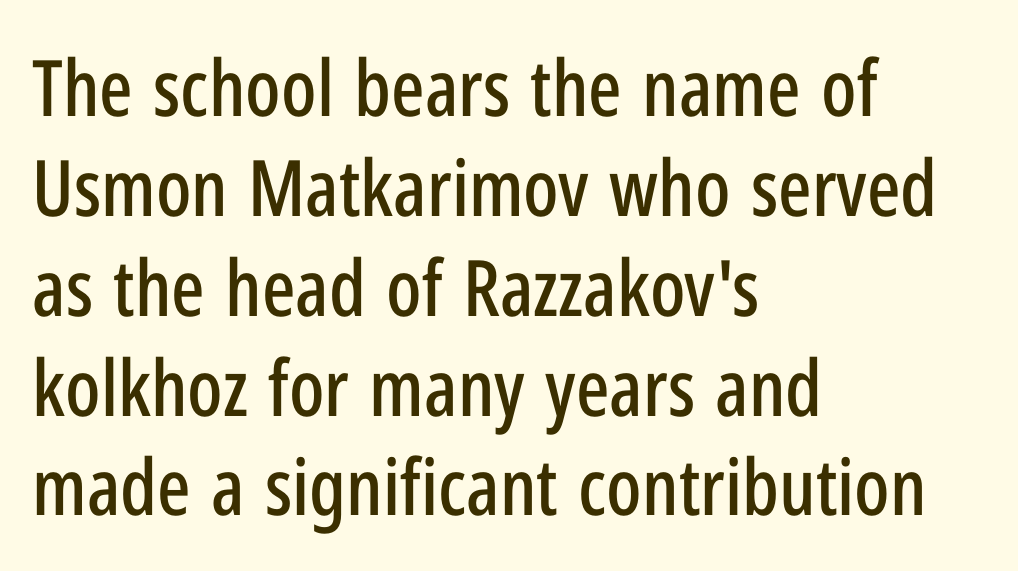
You can tell from the bare stems that sans-serif type was used. Is there any slant? The stems are plumb. Inter-character spacing is left at the font's built-in metrics. Line starts are locked; line ends wander.
